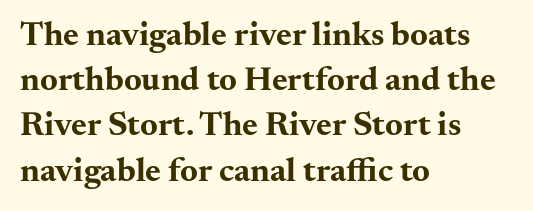
Q: Is the text bold? A: Yes.
Q: Is the text italic (slanted)? A: No, it is upright.
Q: Is the typeface a serif or a sans-serif typeface? A: Serif.
Q: Is the text underlined? A: No.
Q: How is the paragraph aligned? A: Left-aligned.
Q: Is the spacing between letters normal or unusually wide? A: Normal.
Q: Is the spacing between lines tight, normal or loose? A: Normal.
Q: Width (condensed, normal, or wide)? A: Wide.
Q: Stroke contrast? A: Medium.
Q: x-height? A: Small.
Q: Monospaced? A: No.
